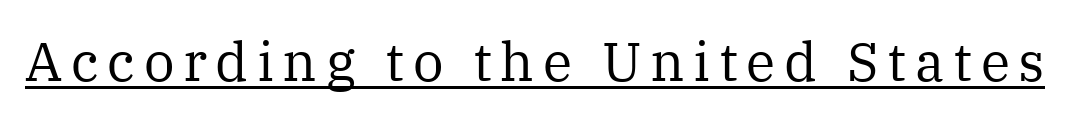
The image shows 54 px regular-weight serif type, upright; set underlined; medium stroke contrast and a medium x-height.
